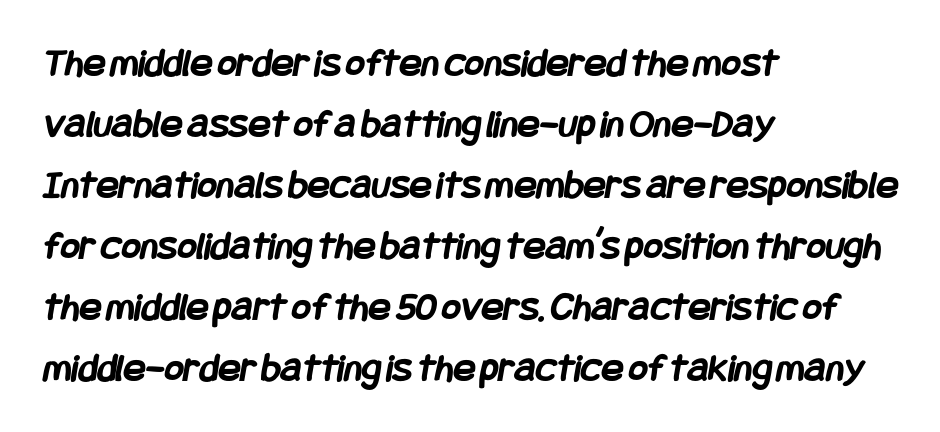
The image shows 41 px semibold, condensed sans-serif type; set left-aligned, normal line spacing (1.49x), normal letter spacing, not underlined; low stroke contrast and a large x-height.
